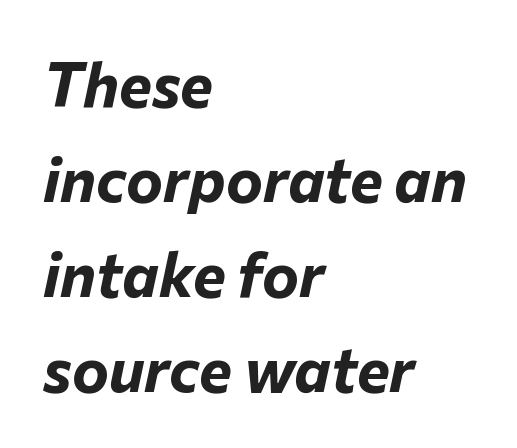
Q: Is the text bold? A: Yes.
Q: Is the text italic (slanted)? A: Yes, it leans right by about 12 degrees.
Q: Is the text underlined? A: No.
Q: How is the paragraph aligned? A: Left-aligned.
Q: Is the spacing between letters normal or unusually wide? A: Normal.
Q: Is the spacing between lines tight, normal or loose? A: Normal.
Q: Width (condensed, normal, or wide)? A: Normal.
Q: Stroke contrast? A: Low.
Q: x-height? A: Medium.
Q: Monospaced? A: No.
